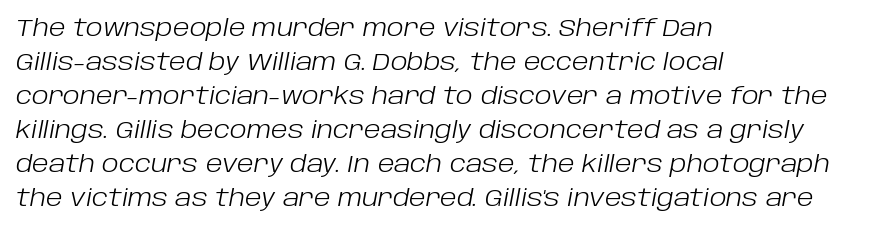
Typeset ragged right — the left edge is the straight one. Underline: absent. Looking at the ascenders, they clearly lean. The lines sit at an ordinary, default distance from one another. Is the letter spacing exaggerated? No — it looks like the ordinary default. Stem width sits at or under what a default text font uses.
